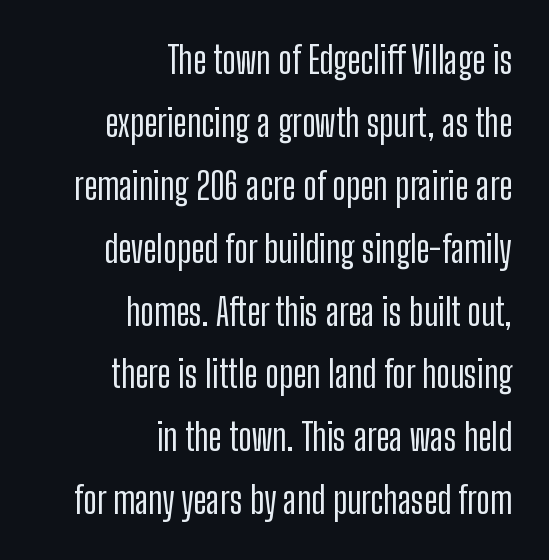
{"serif": "no", "italic": "no", "width": "condensed", "stroke_contrast": "low", "x_height": "medium", "monospaced": "no", "underline": "no", "align": "right", "line_spacing": "normal", "line_spacing_ratio": 1.7, "letter_spacing": "normal", "letter_spacing_em": 0.0, "glyph_px": 37}
